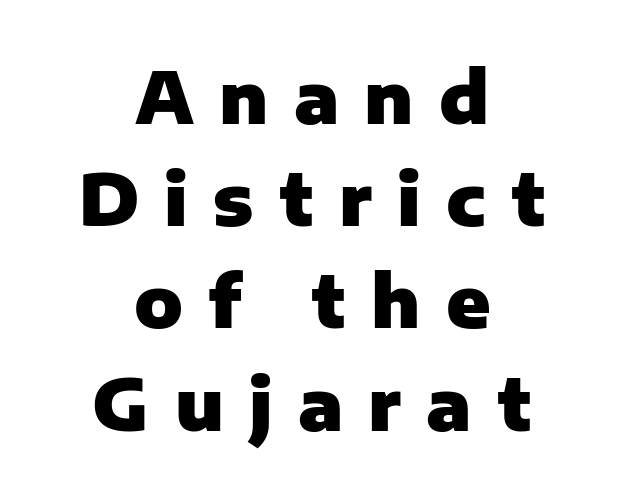
The image shows 72 px heavy sans-serif type, upright; set centered, normal line spacing (1.42x), unusually wide letter spacing (+0.35 em), not underlined; low stroke contrast and a medium x-height.
